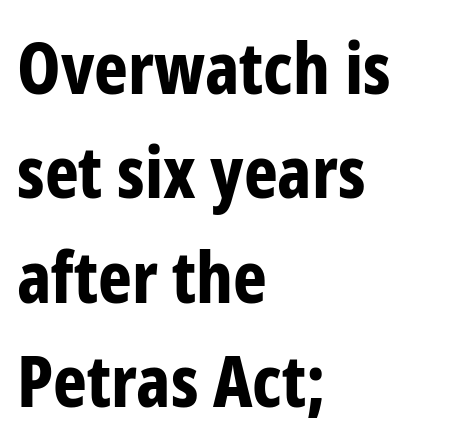
{"serif": "no", "italic": "no", "bold": "yes", "weight": "bold", "width": "condensed", "stroke_contrast": "low", "x_height": "medium", "monospaced": "no", "underline": "no", "align": "left", "line_spacing": "normal", "line_spacing_ratio": 1.45, "letter_spacing": "normal", "letter_spacing_em": 0.0, "glyph_px": 72}
